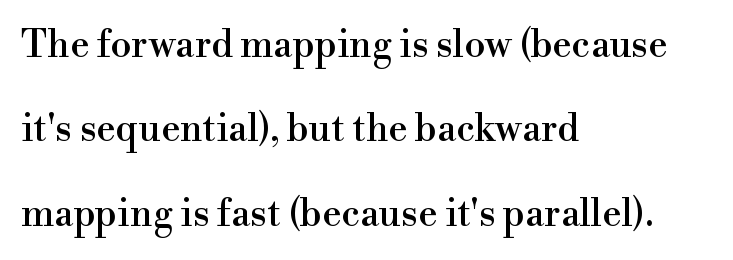
{"serif": "yes", "italic": "no", "width": "normal", "x_height": "small", "monospaced": "no", "underline": "no", "align": "left", "line_spacing": "loose", "line_spacing_ratio": 2.22, "letter_spacing": "normal", "letter_spacing_em": 0.0, "glyph_px": 38}
